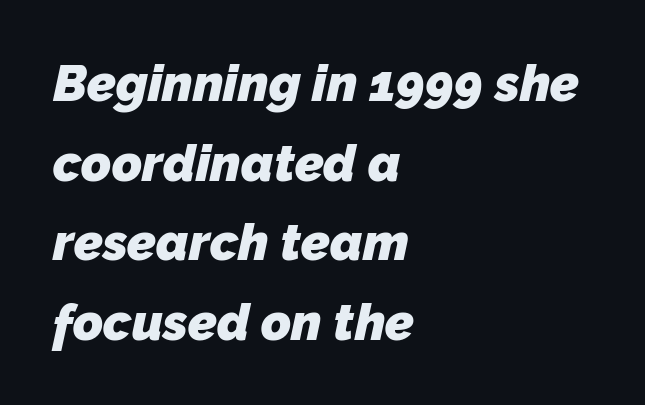
The image shows 51 px heavy sans-serif type; set left-aligned, normal line spacing (1.56x), normal letter spacing, not underlined; low stroke contrast and a medium x-height.
